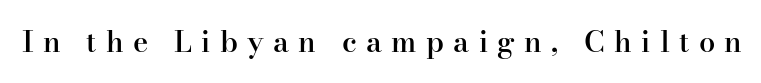
The image shows 29 px semibold serif type, upright; set unusually wide letter spacing (+0.32 em), not underlined; high stroke contrast and a small x-height.
